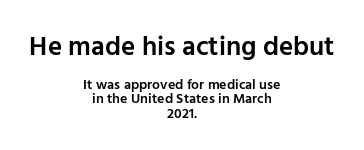
Q: Is the text bold? A: Semi-bold.
Q: Is the text italic (slanted)? A: No, it is upright.
Q: Is the text underlined? A: No.
Q: How is the paragraph aligned? A: Centered.
Q: Is the spacing between letters normal or unusually wide? A: Normal.
Q: Is the spacing between lines tight, normal or loose? A: Tight.
Q: Which block of text is set in a larger size, the first (top) or the second (bottom)? A: The first (top) one.
